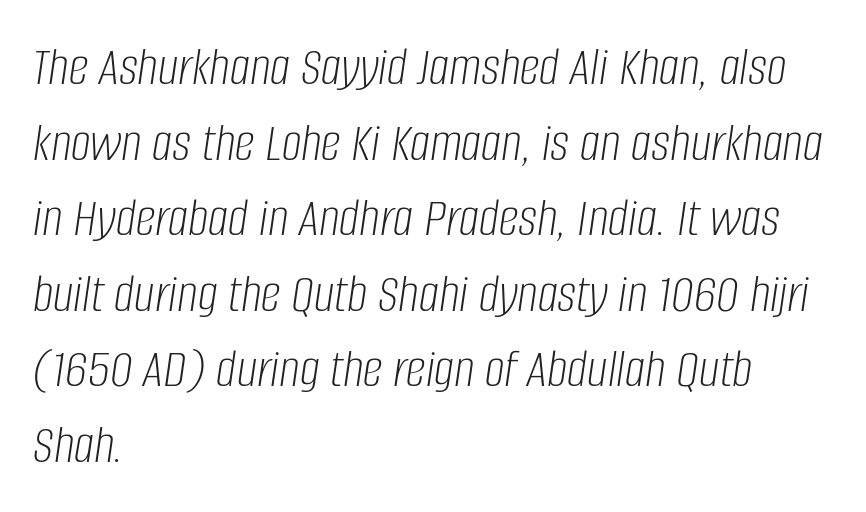
The letterforms sit shoulder to shoulder at normal distance. This sample has the flowing, uneven cadence of proportional lettering. Short and long lines alike share a common starting point at left. The rows are spaced the way most documents space them. This is not heavy type; no bold has been used.
